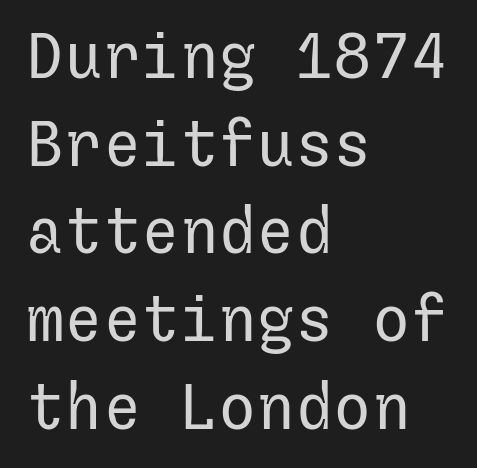
Q: Is the text bold? A: No.
Q: Is the text italic (slanted)? A: No, it is upright.
Q: Is the typeface a serif or a sans-serif typeface? A: Sans-serif.
Q: Is the text underlined? A: No.
Q: How is the paragraph aligned? A: Left-aligned.
Q: Is the spacing between letters normal or unusually wide? A: Normal.
Q: Is the spacing between lines tight, normal or loose? A: Normal.
Q: Width (condensed, normal, or wide)? A: Normal.
Q: Stroke contrast? A: Low.
Q: x-height? A: Medium.
